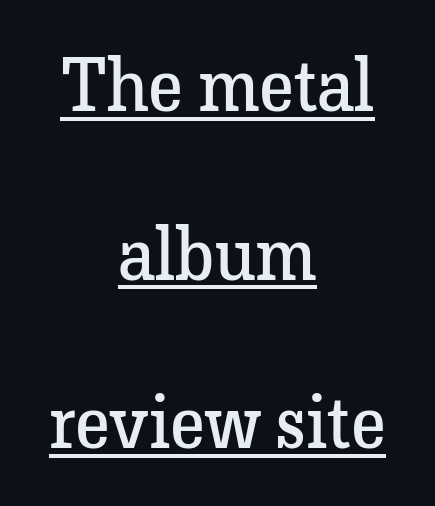
{"serif": "yes", "italic": "no", "bold": "no", "weight": "regular", "width": "normal", "stroke_contrast": "low", "x_height": "medium", "monospaced": "no", "underline": "yes", "align": "center", "line_spacing": "loose", "line_spacing_ratio": 2.28, "letter_spacing": "normal", "letter_spacing_em": 0.0, "glyph_px": 74}
